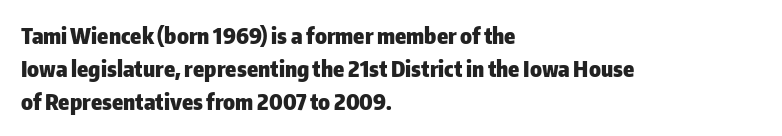
Q: Is the text bold? A: Yes.
Q: Is the text italic (slanted)? A: No, it is upright.
Q: Is the text underlined? A: No.
Q: How is the paragraph aligned? A: Left-aligned.
Q: Is the spacing between letters normal or unusually wide? A: Normal.
Q: Is the spacing between lines tight, normal or loose? A: Normal.
